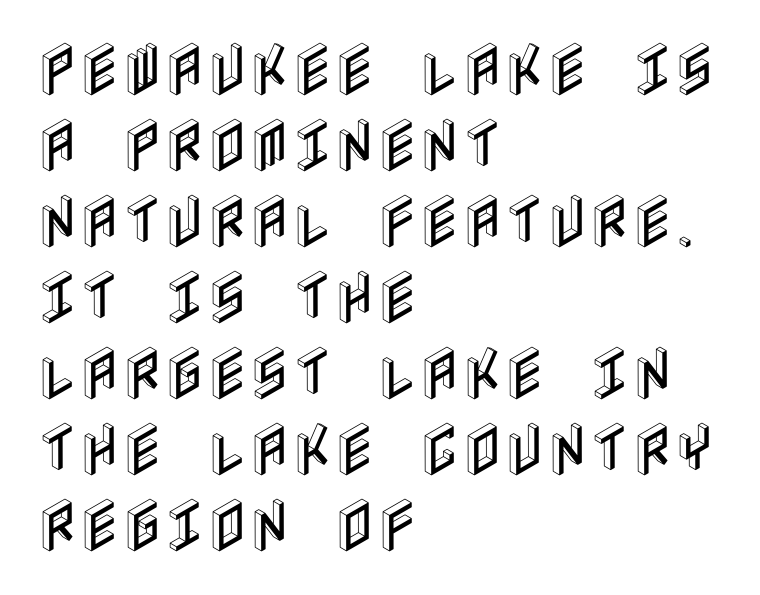
Q: Is the text italic (slanted)? A: No, it is upright.
Q: Is the text underlined? A: No.
Q: How is the paragraph aligned? A: Left-aligned.
Q: Is the spacing between letters normal or unusually wide? A: Normal.
Q: Is the spacing between lines tight, normal or loose? A: Normal.
Q: Width (condensed, normal, or wide)? A: Condensed.
Q: x-height? A: Large.
